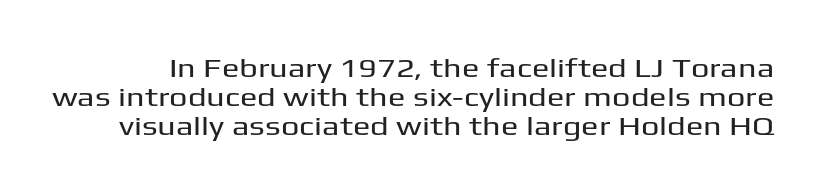
The image shows 26 px text type, upright; set tight line spacing (1.12x), normal letter spacing, not underlined.
